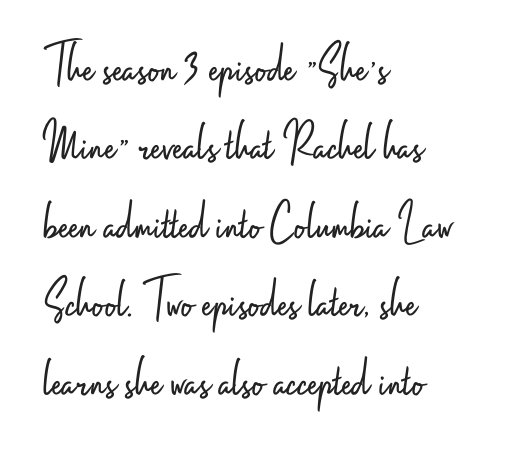
Q: Is the text bold? A: No.
Q: Is the text italic (slanted)? A: Yes.
Q: Is the typeface a serif or a sans-serif typeface? A: Sans-serif.
Q: Is the text underlined? A: No.
Q: How is the paragraph aligned? A: Left-aligned.
Q: Is the spacing between letters normal or unusually wide? A: Normal.
Q: Is the spacing between lines tight, normal or loose? A: Normal.
Q: Width (condensed, normal, or wide)? A: Condensed.
Q: Stroke contrast? A: Low.
Q: x-height? A: Small.
Q: Monospaced? A: No.
